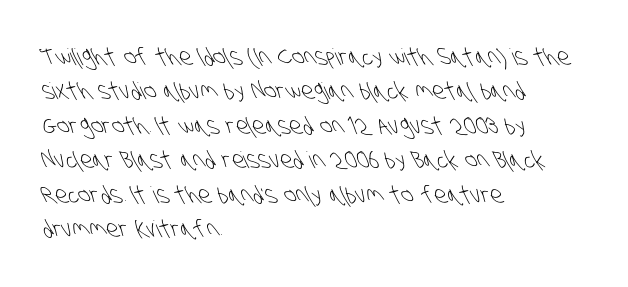
Q: Is the text bold? A: No.
Q: Is the text underlined? A: No.
Q: How is the paragraph aligned? A: Left-aligned.
Q: Is the spacing between letters normal or unusually wide? A: Normal.
Q: Is the spacing between lines tight, normal or loose? A: Normal.
